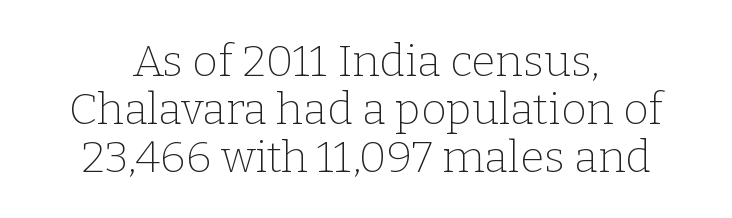
The image shows 44 px thin serif type, upright; set centered, tight line spacing (1.09x), normal letter spacing, not underlined; low stroke contrast and a medium x-height.
